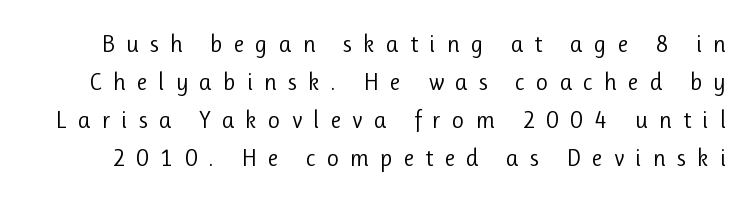
The passage shown is not underscored anywhere. The characters are drawn with everyday or finer stroke widths. Observe the wide spacing: letters keep a clear distance from each other. Is there any slant? The stems are plumb. Normally led — the rows are evenly, conventionally spaced.
